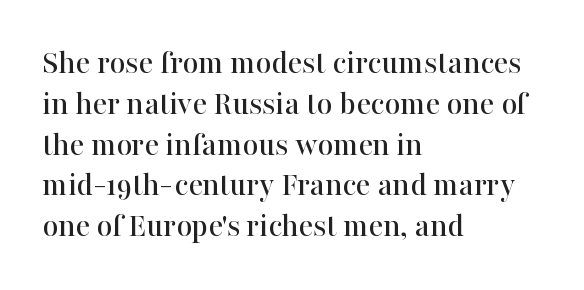
The image shows 34 px serif type, upright; set left-aligned, line spacing 1.2x, normal letter spacing, not underlined; high stroke contrast and a medium x-height.
